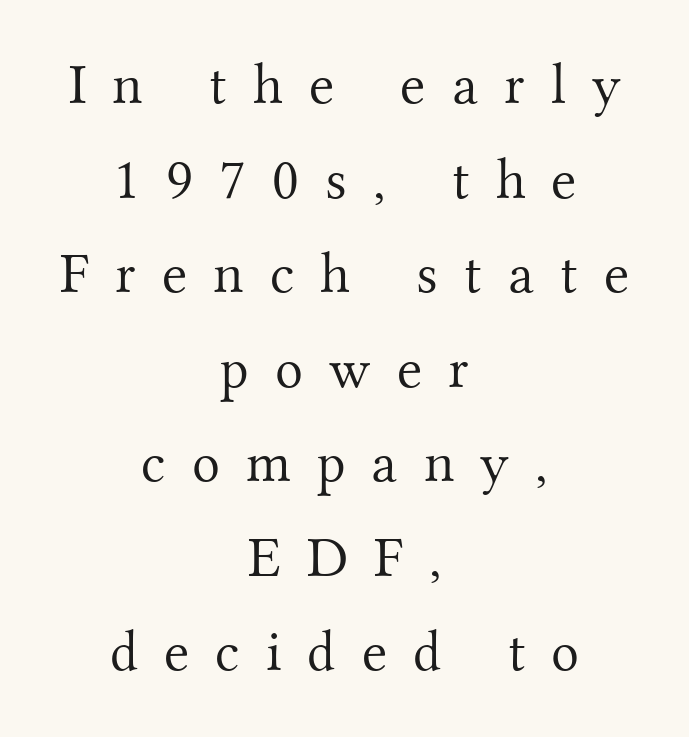
{"serif": "yes", "italic": "no", "bold": "no", "weight": "light", "width": "normal", "stroke_contrast": "medium", "x_height": "small", "monospaced": "no", "underline": "no", "align": "center", "line_spacing": "normal", "line_spacing_ratio": 1.63, "letter_spacing": "wide", "letter_spacing_em": 0.45, "glyph_px": 58}
